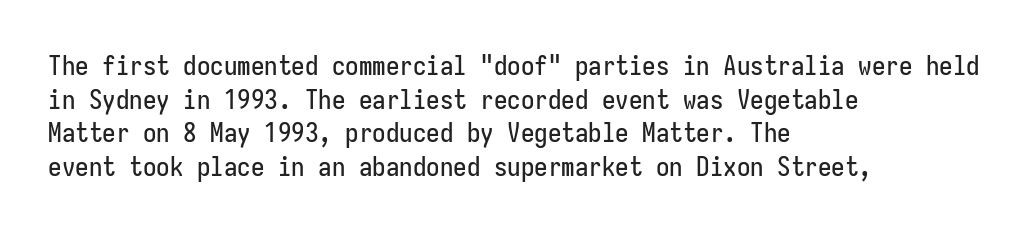
The image shows 27 px text type, upright; set left-aligned, normal line spacing (1.25x), normal letter spacing, not underlined.
